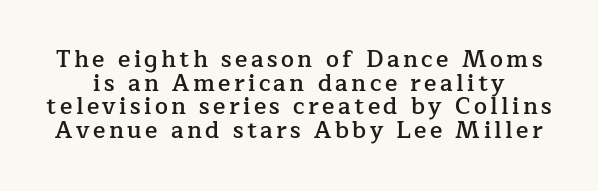
No italicization has been applied; the sample stays upright. This block would grow much taller if given ordinary leading; it's compressed now. Emphasis by weight is partial: semibold. Underlining? Definitely not there.
